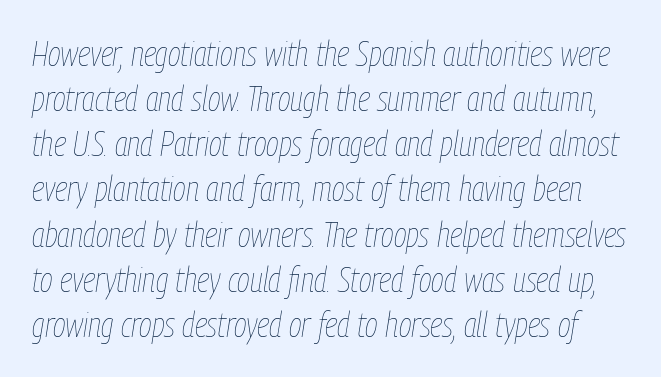
Line spacing here is normal. The lettering tilts uniformly, giving the passage an italic look. Think standard paragraph weight, or any step lighter than that. Nobody touched the tracking dial on this one. Nobody drew a line under any word here.
